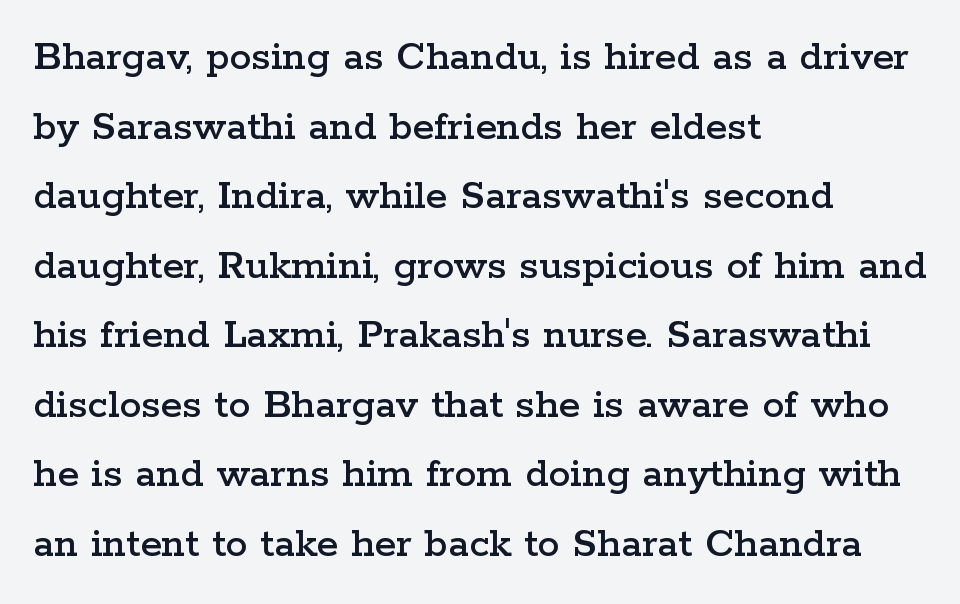
The image shows 44 px wide serif type, upright; set left-aligned, normal line spacing (1.58x), normal letter spacing, not underlined; low stroke contrast and a medium x-height.
